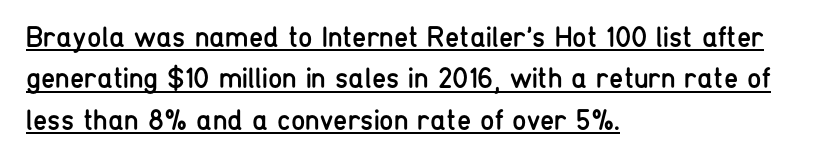
Q: Is the text bold? A: No.
Q: Is the text italic (slanted)? A: No, it is upright.
Q: Is the typeface a serif or a sans-serif typeface? A: Sans-serif.
Q: Is the text underlined? A: Yes.
Q: How is the paragraph aligned? A: Left-aligned.
Q: Is the spacing between letters normal or unusually wide? A: Normal.
Q: Is the spacing between lines tight, normal or loose? A: Normal.
Q: Width (condensed, normal, or wide)? A: Condensed.
Q: Stroke contrast? A: Low.
Q: x-height? A: Medium.
Q: Monospaced? A: No.
